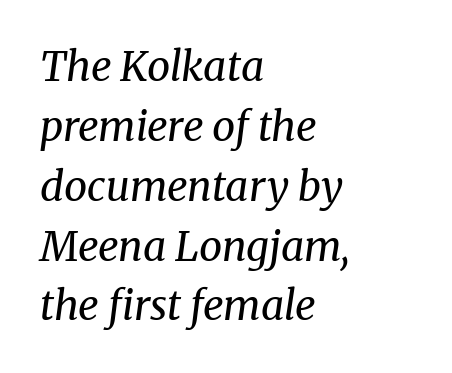
Check under the words: just untouched page. The line texture is even and compact thanks to regular tracking. Character widths vary here, with narrow letters taking less room than wide ones. The space between consecutive lines is moderate.
